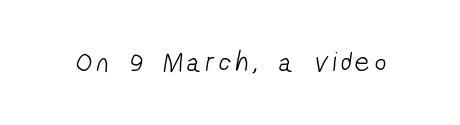
Q: Is the text bold? A: No.
Q: Is the typeface a serif or a sans-serif typeface? A: Sans-serif.
Q: Is the text underlined? A: No.
Q: Width (condensed, normal, or wide)? A: Condensed.
Q: Stroke contrast? A: Low.
Q: x-height? A: Medium.
Q: Monospaced? A: No.
